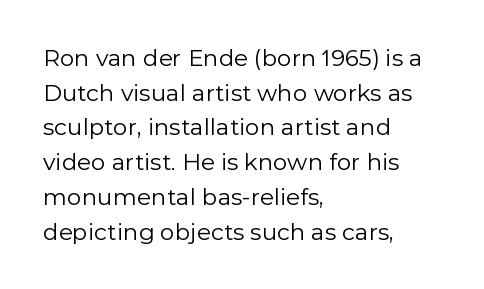
The image shows 23 px text type, upright; set left-aligned, normal line spacing (1.51x), normal letter spacing, not underlined.
